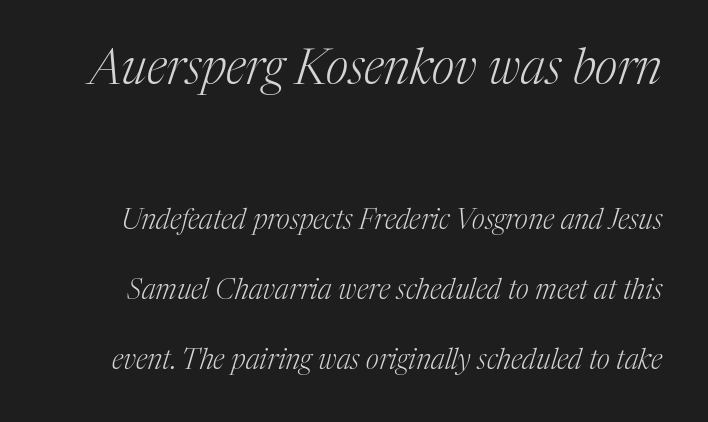
{"serif": "yes", "italic": "yes", "lean": "right", "slant_degrees": 17, "bold": "no", "weight": "light", "width": "normal", "stroke_contrast": "medium", "x_height": "medium", "monospaced": "no", "underline": "no", "line_spacing": "loose", "line_spacing_ratio": 2.49, "letter_spacing": "normal", "letter_spacing_em": 0.0, "larger_block": "first", "size_ratio": 1.75, "glyph_px": 49}
